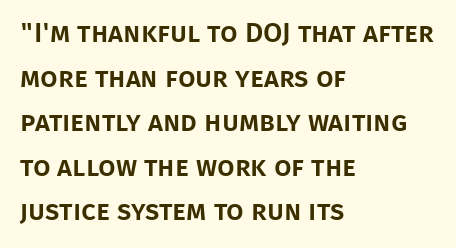
{"serif": "no", "italic": "no", "width": "normal", "stroke_contrast": "low", "x_height": "large", "monospaced": "no", "underline": "no", "align": "left", "line_spacing": "normal", "line_spacing_ratio": 1.59, "letter_spacing": "normal", "letter_spacing_em": 0.0, "glyph_px": 28}
